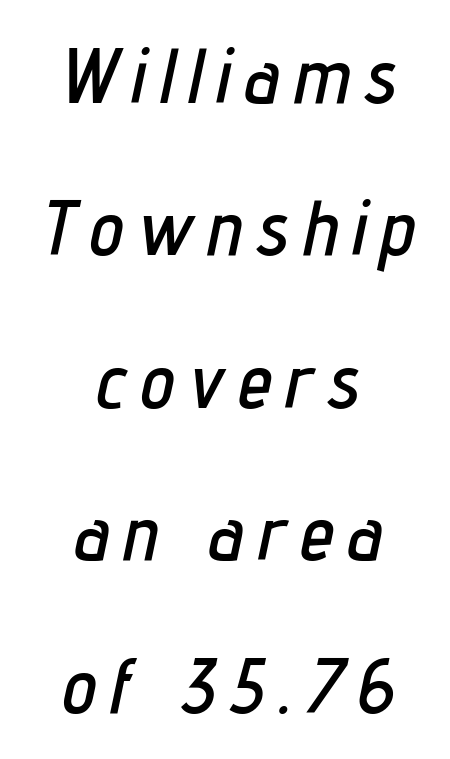
Q: Is the text italic (slanted)? A: Yes, it leans right by about 12 degrees.
Q: Is the text underlined? A: No.
Q: How is the paragraph aligned? A: Centered.
Q: Is the spacing between lines tight, normal or loose? A: Loose.
Q: Width (condensed, normal, or wide)? A: Condensed.
Q: Stroke contrast? A: Low.
Q: x-height? A: Medium.
Q: Monospaced? A: No.
